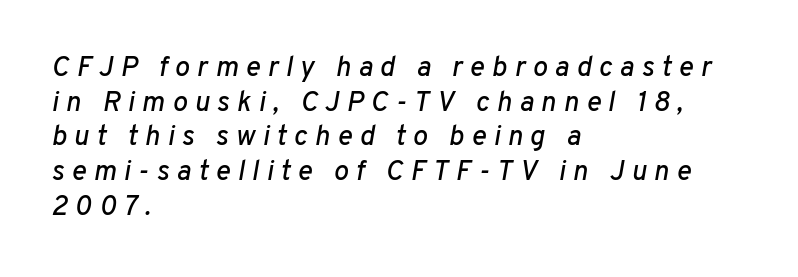
{"italic": "yes", "lean": "right", "slant_degrees": 10, "width": "normal", "stroke_contrast": "low", "x_height": "medium", "monospaced": "no", "underline": "no", "align": "left", "line_spacing_ratio": 1.24, "letter_spacing": "wide", "letter_spacing_em": 0.26, "glyph_px": 28}
